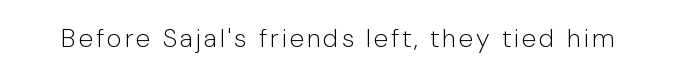
On a weight scale, this lands at 450 or below. The gap between lines stays unmarked. Notice how the stems are strictly vertical — no italics here.
